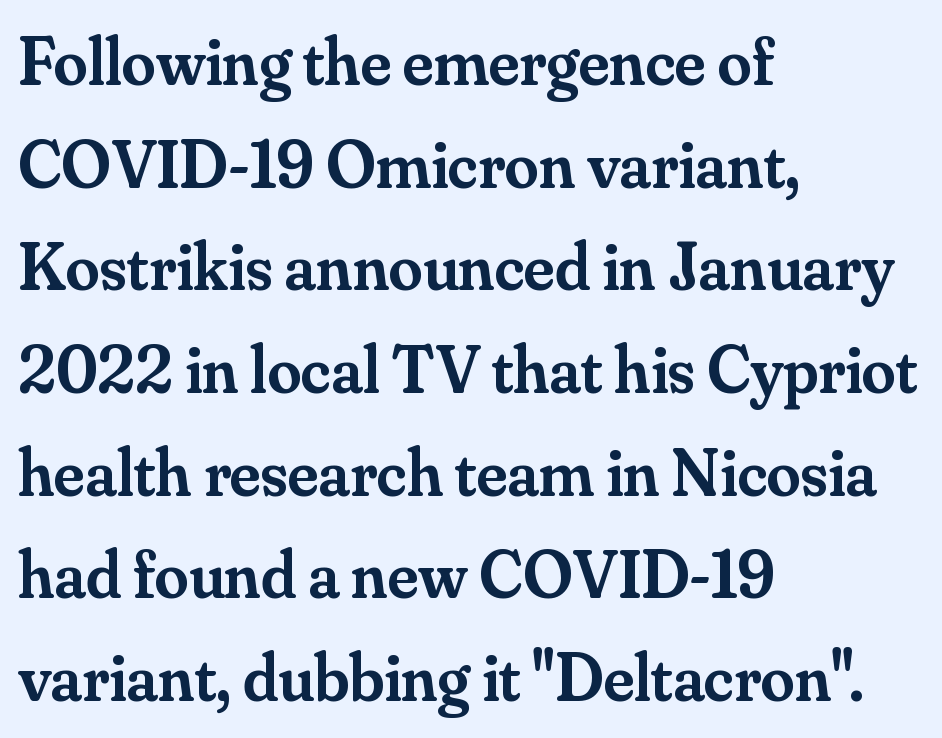
{"serif": "yes", "italic": "no", "bold": "semi", "weight": "semibold", "width": "normal", "stroke_contrast": "medium", "x_height": "small", "monospaced": "no", "underline": "no", "align": "left", "line_spacing": "normal", "line_spacing_ratio": 1.51, "letter_spacing": "normal", "letter_spacing_em": 0.0, "glyph_px": 68}
